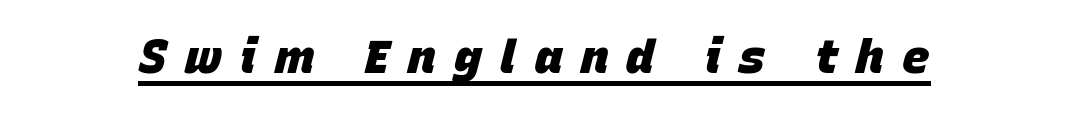
Q: Is the text bold? A: Yes.
Q: Is the text italic (slanted)? A: Yes, it leans right by about 15 degrees.
Q: Is the text underlined? A: Yes.
Q: Is the spacing between letters normal or unusually wide? A: Unusually wide.
Q: Width (condensed, normal, or wide)? A: Normal.
Q: Stroke contrast? A: Low.
Q: x-height? A: Large.
Q: Monospaced? A: No.
